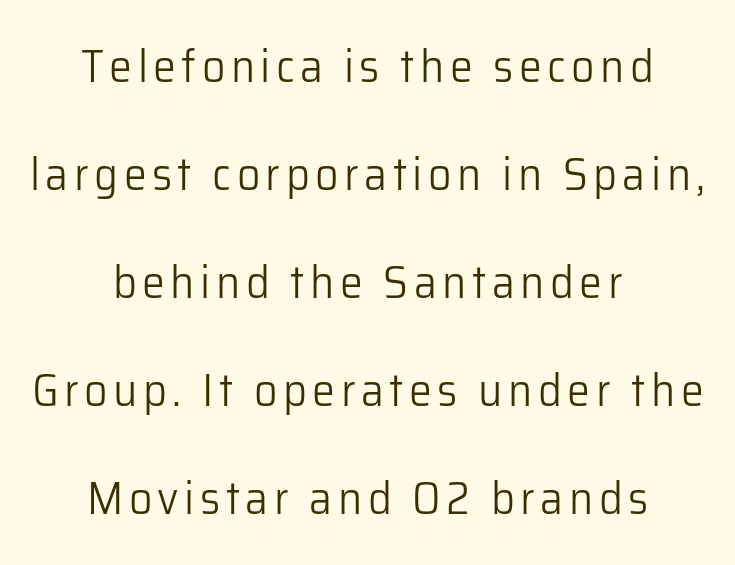
{"serif": "no", "italic": "no", "bold": "no", "weight": "light", "width": "normal", "stroke_contrast": "low", "x_height": "medium", "monospaced": "no", "underline": "no", "align": "center", "line_spacing": "loose", "line_spacing_ratio": 2.35, "glyph_px": 46}
